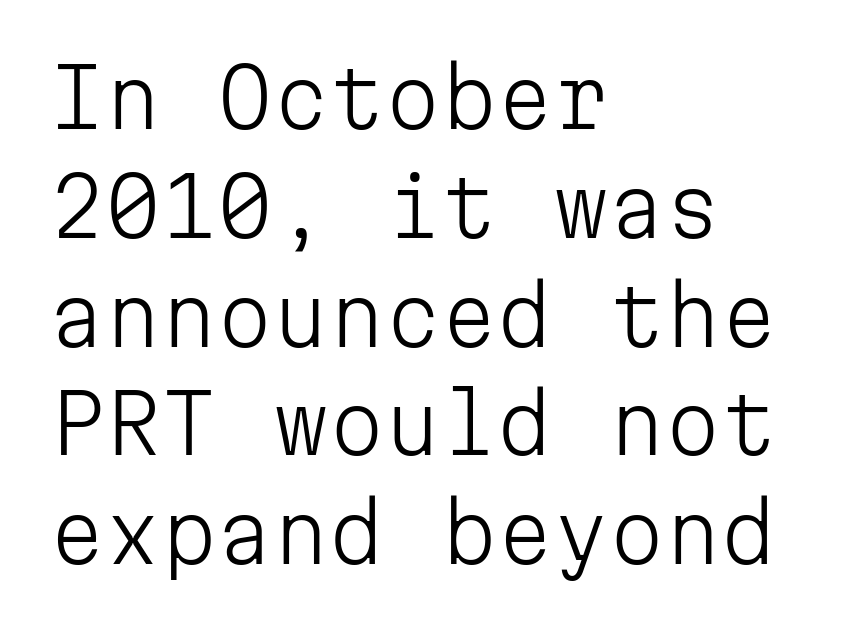
The rendering uses typewriter-style spacing with identical character cells. Is there any slant? The stems are plumb. Is the type heavy? It reads as light-to-regular instead. Note: no serifs on the glyphs. The foot of each line stays bare and open. Tracking value appears to be zero — textbook default spacing.
